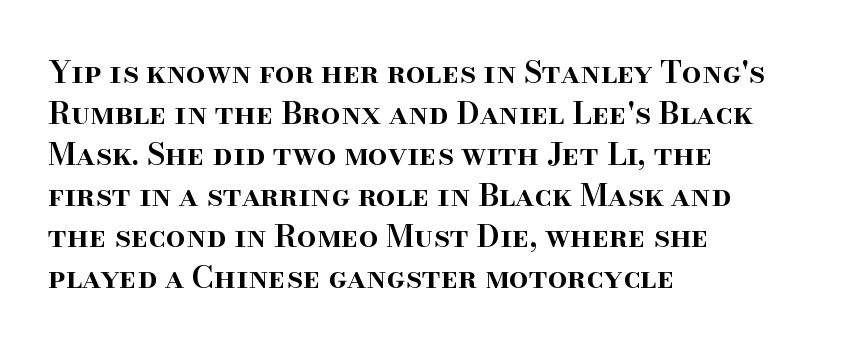
{"serif": "yes", "italic": "no", "bold": "semi", "weight": "semibold", "width": "normal", "stroke_contrast": "high", "x_height": "small", "monospaced": "no", "underline": "no", "align": "left", "line_spacing": "normal", "line_spacing_ratio": 1.32, "letter_spacing": "normal", "letter_spacing_em": 0.0, "glyph_px": 31}
